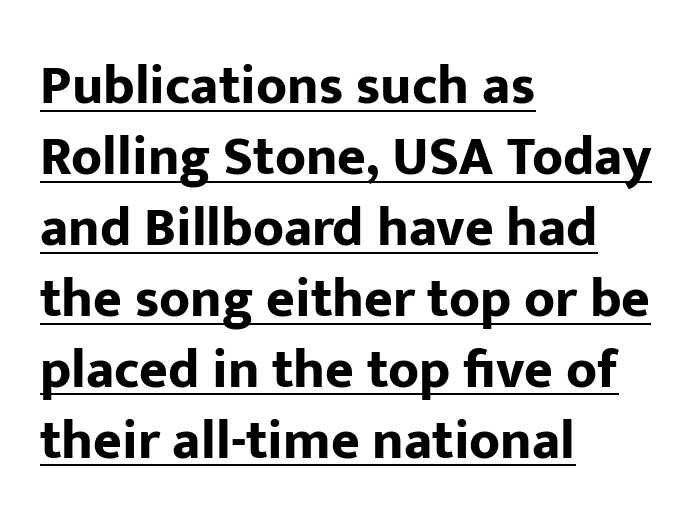
The face used here is a sans, in the tradition of grotesques and geometrics. These characters rest on top of a visible drawn line. These lines keep a tight, regular rhythm from letter to letter. As a designer I'd log this as weight 700, bold. Students, observe: this is what conventionally led text looks like.
